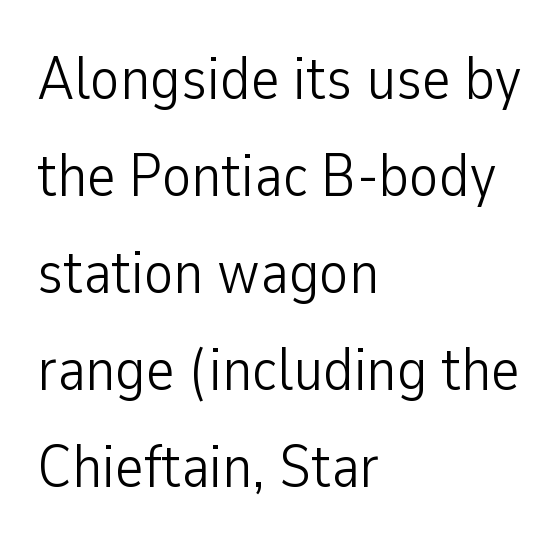
The passage shown is not underscored anywhere. The rendering anchors every line to the left-hand side. Does the lettering tilt? It doesn't — this is upright. Here the glyphs are tracked normally, forming tight word shapes. Grotesque or geometric, the face here clearly has no serifs. The line-height multiplier appears to be the usual default.
